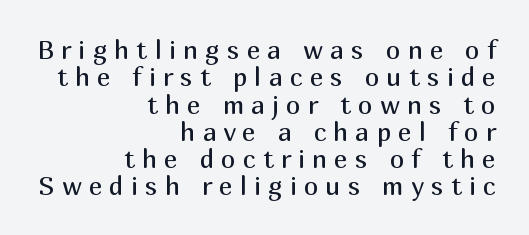
{"italic": "no", "bold": "no", "underline": "no", "align": "right", "line_spacing": "tight", "line_spacing_ratio": 1.05, "letter_spacing": "wide", "letter_spacing_em": 0.27, "glyph_px": 26}
